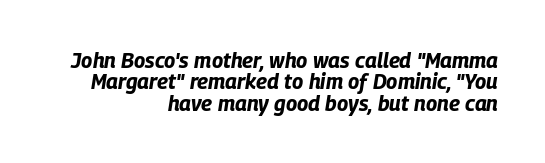
{"italic": "yes", "lean": "right", "slant_degrees": 9, "bold": "yes", "underline": "no", "align": "right", "line_spacing": "tight", "line_spacing_ratio": 1.02, "letter_spacing": "normal", "letter_spacing_em": 0.0, "glyph_px": 21}
